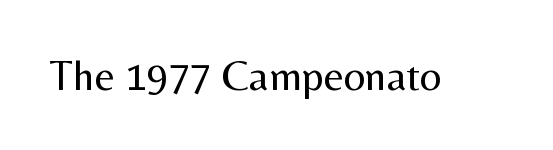
Q: Is the text bold? A: No.
Q: Is the text italic (slanted)? A: No, it is upright.
Q: Is the typeface a serif or a sans-serif typeface? A: Sans-serif.
Q: Is the text underlined? A: No.
Q: Is the spacing between letters normal or unusually wide? A: Normal.
Q: Width (condensed, normal, or wide)? A: Normal.
Q: Stroke contrast? A: Medium.
Q: x-height? A: Medium.
Q: Monospaced? A: No.
